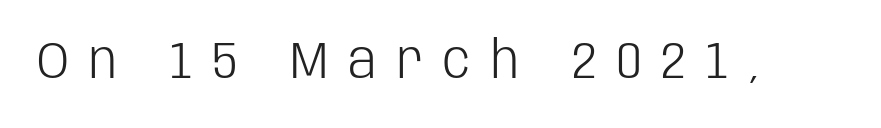
{"serif": "no", "italic": "no", "bold": "no", "weight": "light", "width": "condensed", "stroke_contrast": "low", "x_height": "large", "monospaced": "no", "underline": "no", "letter_spacing": "wide", "letter_spacing_em": 0.4, "glyph_px": 51}
